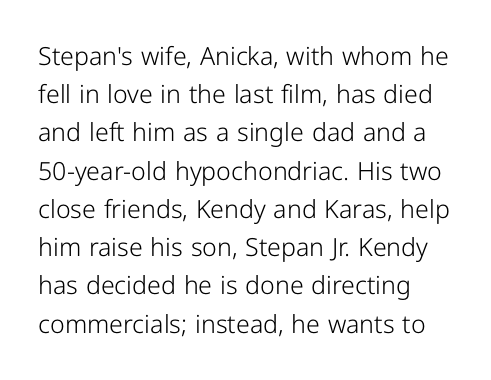
Q: Is the text bold? A: No.
Q: Is the text italic (slanted)? A: No, it is upright.
Q: Is the text underlined? A: No.
Q: How is the paragraph aligned? A: Left-aligned.
Q: Is the spacing between letters normal or unusually wide? A: Normal.
Q: Is the spacing between lines tight, normal or loose? A: Normal.
